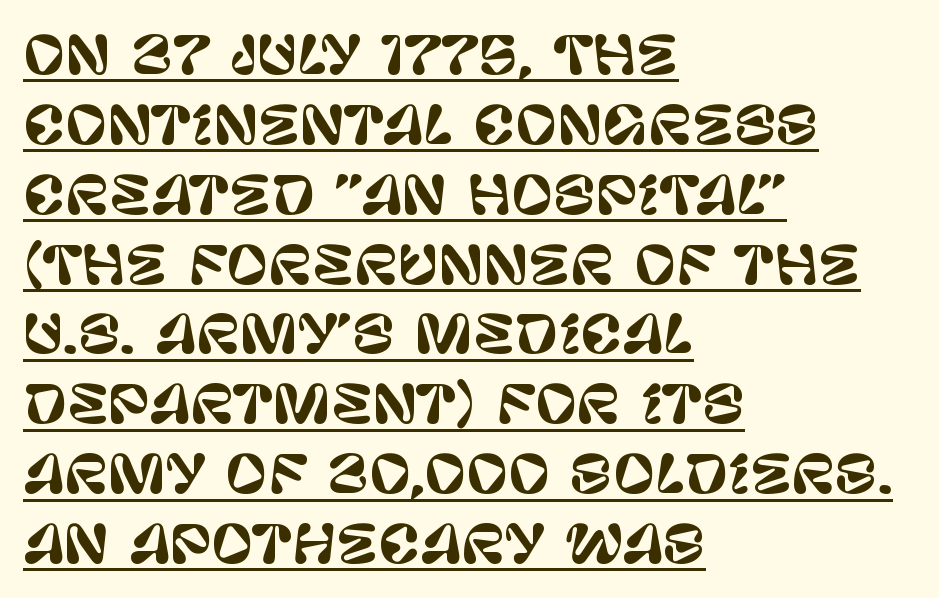
The image shows 51 px sans-serif type; set left-aligned, normal line spacing (1.37x), normal letter spacing, underlined; low stroke contrast and a large x-height.
